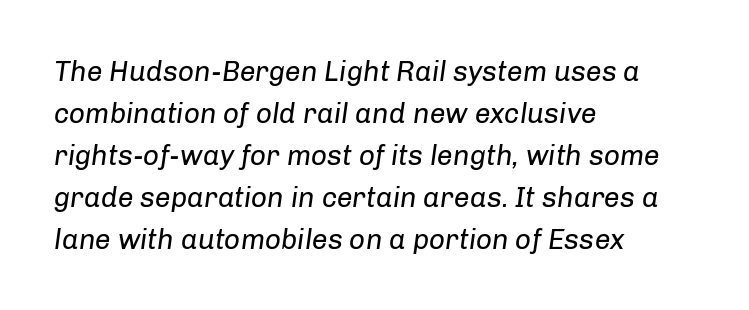
{"italic": "yes", "lean": "right", "slant_degrees": 8, "bold": "no", "weight": "regular", "width": "normal", "stroke_contrast": "low", "x_height": "medium", "monospaced": "no", "underline": "no", "align": "left", "line_spacing": "normal", "line_spacing_ratio": 1.5, "letter_spacing": "normal", "letter_spacing_em": 0.0, "glyph_px": 28}
